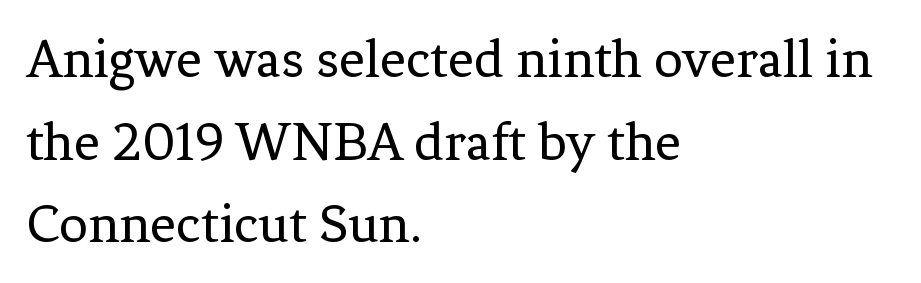
These lines stack with their left ends in a neat column. Between one letter and the next there's only the usual sliver of space. Letters have the restrained weight of plain body copy at most. Posture: upright roman. Vertically, the passage feels balanced, rows spaced as you'd expect. Lines of text with bare space underneath.
